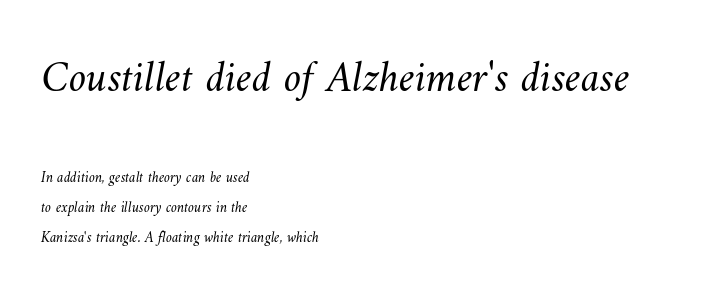
The image shows 44 px light type; set left-aligned, loose line spacing (2.01x), normal letter spacing, not underlined; the first (top) block is 2.93x larger; medium stroke contrast and a small x-height.
